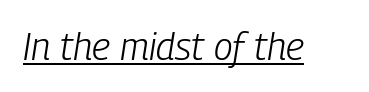
The typeface has the unassuming heft of standard copy or less. You could not count columns in this text — the font is proportionally spaced. This rendering leaves character spacing at its baseline value. Does the lettering tilt? It does — this is italic. Glance below the letters and you will spot a drawn line.
